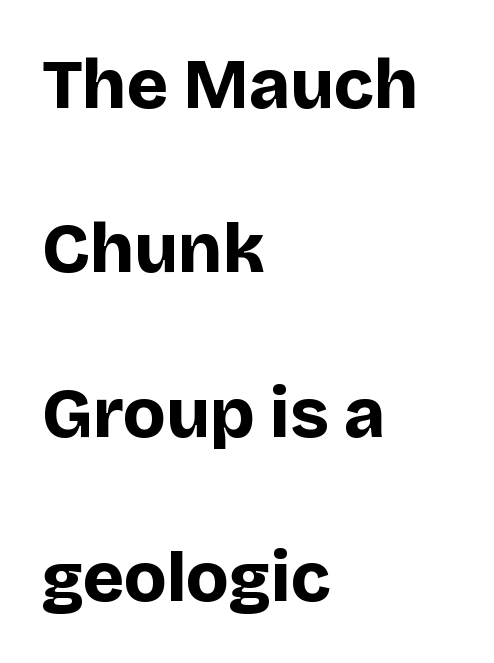
This is the regular roman posture of the typeface. The space directly below the letters is spotless. You could call the tracking neutral — neither tight nor loose. Line spacing here is loose. Caption: multi-line text, flush left, ragged right. What kind of face is this? One without serifs — a sans.
